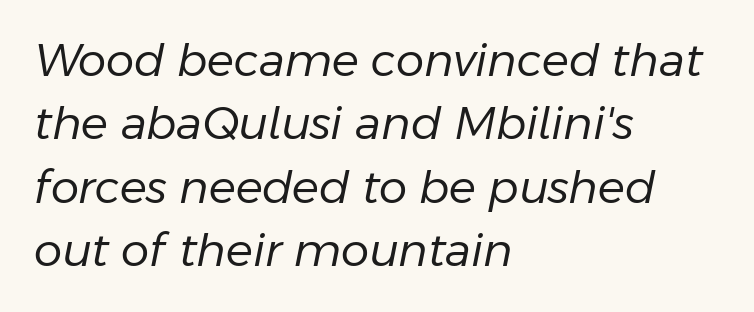
Q: Is the text bold? A: No.
Q: Is the text italic (slanted)? A: Yes, it leans right by about 11 degrees.
Q: Is the text underlined? A: No.
Q: How is the paragraph aligned? A: Left-aligned.
Q: Is the spacing between letters normal or unusually wide? A: Normal.
Q: Is the spacing between lines tight, normal or loose? A: Normal.
Q: Width (condensed, normal, or wide)? A: Normal.
Q: Stroke contrast? A: Low.
Q: x-height? A: Medium.
Q: Monospaced? A: No.
